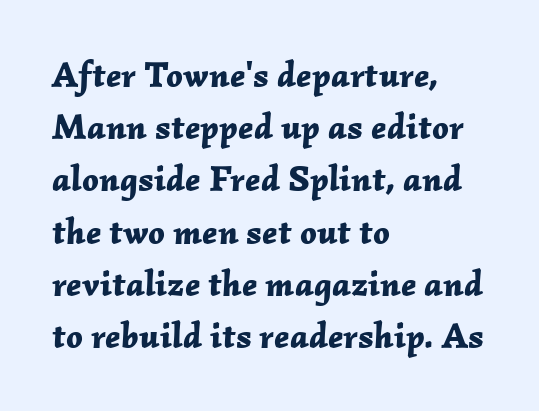
Note the varied advance widths — an 'i' is clearly narrower than an 'm'. Where is the straight margin? On the left. Letter spacing: default. Compared with ordinary roman type, these characters are visibly tilted. As a designer I'd log this as weight 700, bold.
